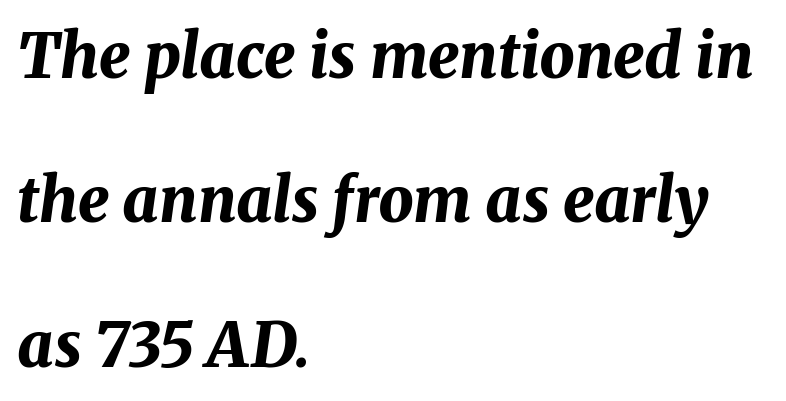
Q: Is the text bold? A: Yes.
Q: Is the text italic (slanted)? A: Yes, it leans right by about 8 degrees.
Q: Is the text underlined? A: No.
Q: How is the paragraph aligned? A: Left-aligned.
Q: Is the spacing between letters normal or unusually wide? A: Normal.
Q: Is the spacing between lines tight, normal or loose? A: Loose.
Q: Width (condensed, normal, or wide)? A: Normal.
Q: Stroke contrast? A: Medium.
Q: x-height? A: Medium.
Q: Monospaced? A: No.
